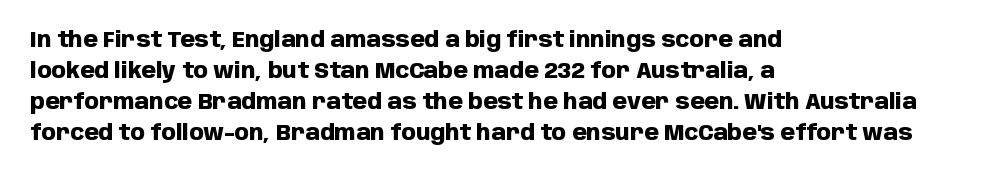
These lines keep a tight, regular rhythm from letter to letter. The typesetting leans heavy: a genuine bold. Line beginnings align vertically; line endings do not. If you drew a line through each stem, it would be perfectly vertical. Letters rest on an invisible, unmarked baseline.
